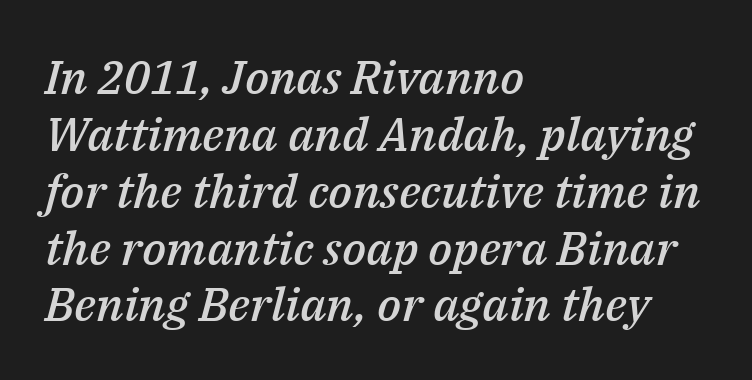
{"italic": "yes", "lean": "right", "slant_degrees": 14, "bold": "semi", "weight": "semibold", "width": "normal", "stroke_contrast": "medium", "x_height": "medium", "monospaced": "no", "underline": "no", "align": "left", "line_spacing_ratio": 1.21, "letter_spacing": "normal", "letter_spacing_em": 0.0, "glyph_px": 47}
